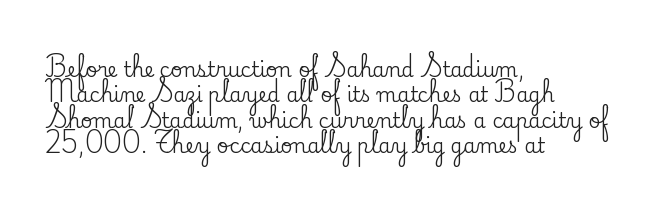
The image shows 20 px text type, upright; set left-aligned, normal line spacing (1.27x), normal letter spacing, not underlined.
